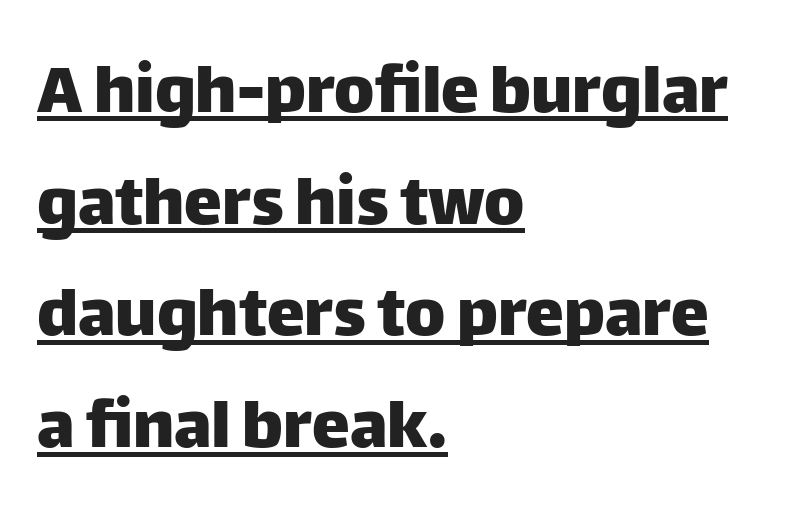
The image shows 76 px sans-serif type, upright; set left-aligned, normal line spacing (1.47x), normal letter spacing, underlined; low stroke contrast and a large x-height.
